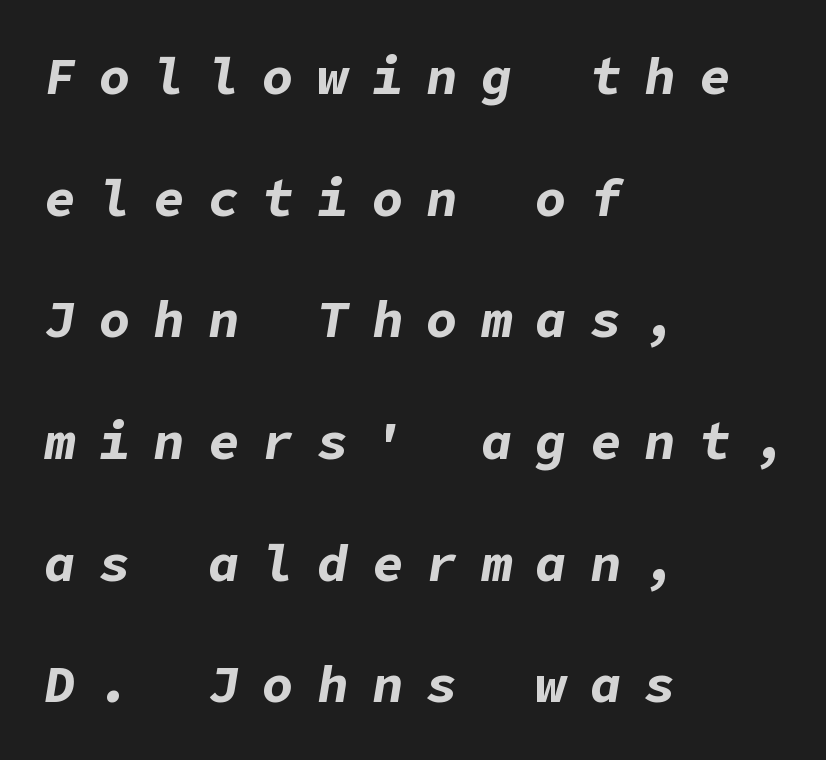
The image shows 52 px bold type, italic (leaning right); set left-aligned, loose line spacing (2.34x), unusually wide letter spacing (+0.45 em), not underlined; low stroke contrast and a medium x-height.
